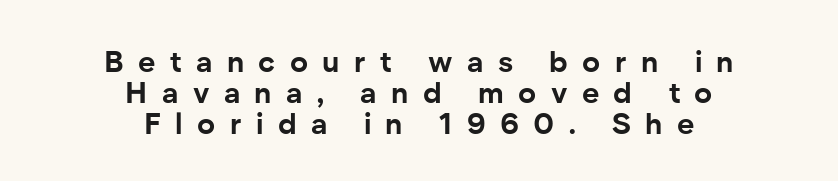
Are there feet on the stems? There aren't — it's a sans. The lettering holds an erect, upright posture throughout. Typeset on center — no edge is straight. Looks like regular typesetting: each glyph gets only the width it needs. Summary of weight: heavy, a full bold.
